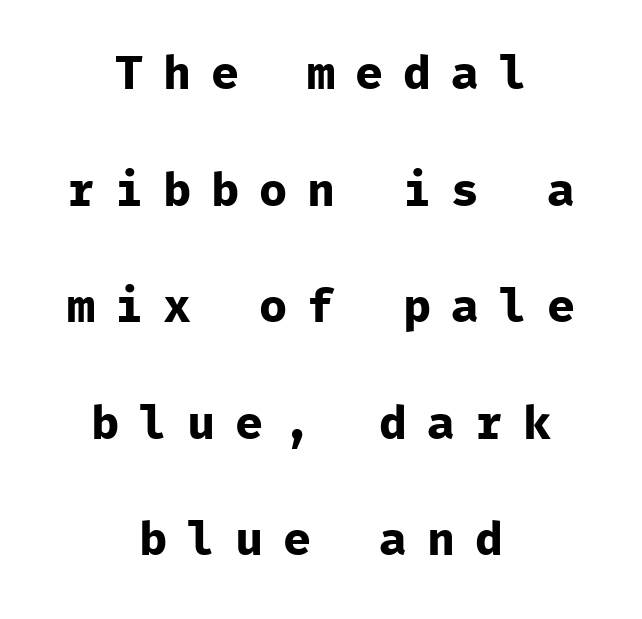
Q: Is the text bold? A: Yes.
Q: Is the text italic (slanted)? A: No, it is upright.
Q: Is the typeface a serif or a sans-serif typeface? A: Sans-serif.
Q: Is the text underlined? A: No.
Q: How is the paragraph aligned? A: Centered.
Q: Is the spacing between letters normal or unusually wide? A: Unusually wide.
Q: Is the spacing between lines tight, normal or loose? A: Loose.
Q: Width (condensed, normal, or wide)? A: Normal.
Q: Stroke contrast? A: Low.
Q: x-height? A: Medium.
Q: Monospaced? A: Yes.
